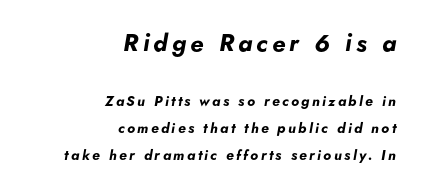
The image shows 24 px bold type, italic (leaning right); set right-aligned, loose line spacing (1.94x), not underlined; the first (top) block is 1.71x larger.
